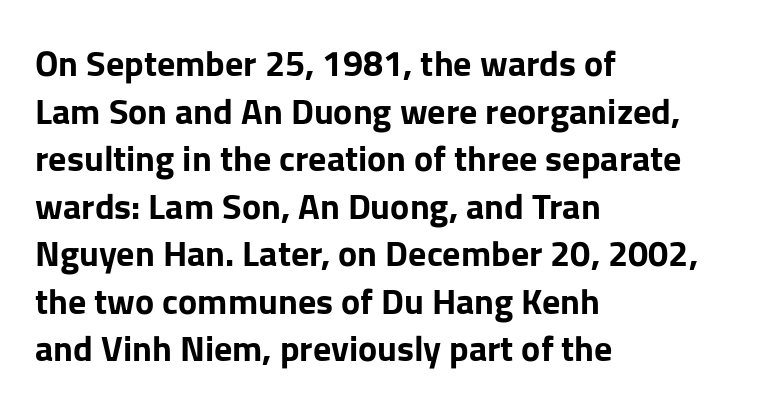
Does extra space separate the letters? No, they use regular spacing. One glance says typical: line gaps are just what's usual. A roman cut, with each character standing at attention. Look at the stroke-to-counter ratio: heavy, a bold. You could not count columns in this text — the font is proportionally spaced. A classic flush-left, rag-right setting is used for this passage.
